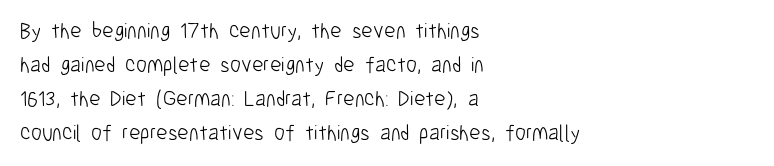
{"italic": "no", "bold": "no", "underline": "no", "align": "left", "line_spacing": "normal", "line_spacing_ratio": 1.55, "letter_spacing": "normal", "letter_spacing_em": 0.0, "glyph_px": 22}
